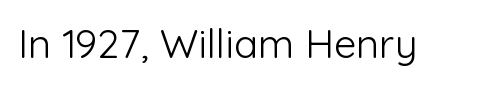
Do the characters align in a grid? No, the font is proportional. The letterforms sit shoulder to shoulder at normal distance. The typeface chosen for these lines omits serifs. Check the space under the baseline: it is left empty. Vertical stems look standard width or narrower in stroke. Designer's note — italics off, roman on.
